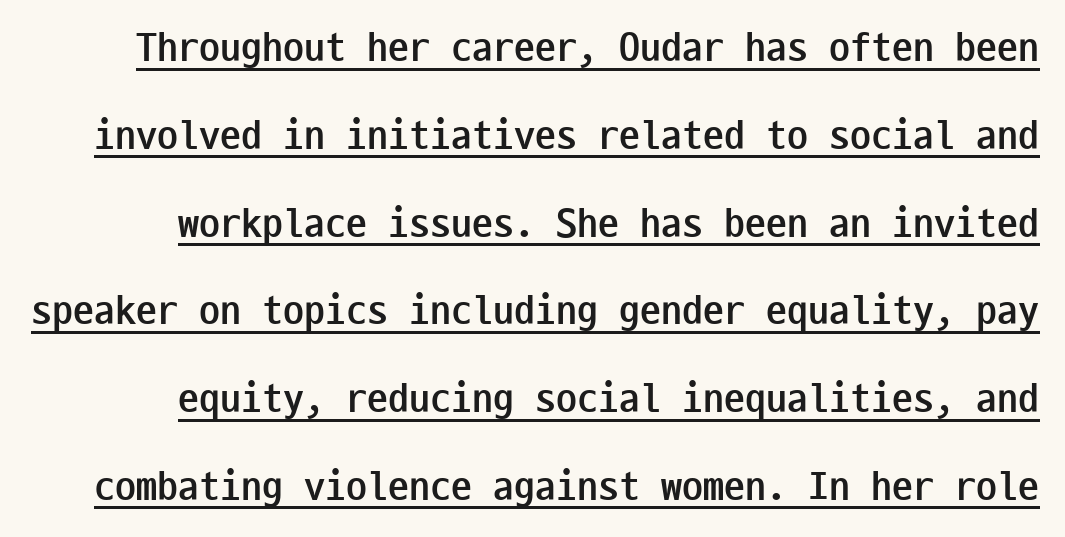
{"serif": "no", "italic": "no", "bold": "yes", "weight": "semibold", "width": "condensed", "stroke_contrast": "low", "x_height": "medium", "monospaced": "yes", "underline": "yes", "align": "right", "line_spacing": "loose", "line_spacing_ratio": 2.09, "letter_spacing": "normal", "letter_spacing_em": 0.0, "glyph_px": 42}
